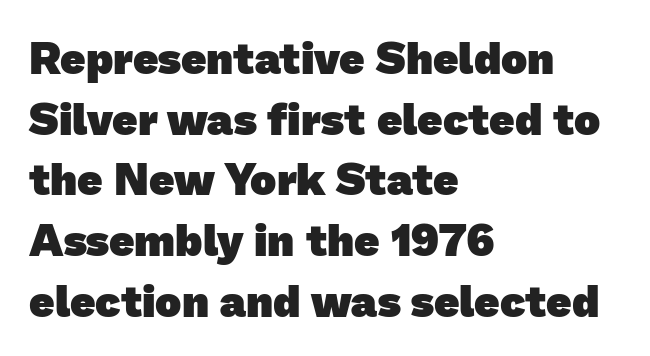
{"serif": "no", "bold": "yes", "weight": "heavy", "width": "normal", "stroke_contrast": "low", "x_height": "medium", "monospaced": "no", "underline": "no", "align": "left", "line_spacing": "normal", "line_spacing_ratio": 1.38, "letter_spacing": "normal", "letter_spacing_em": 0.0, "glyph_px": 44}
